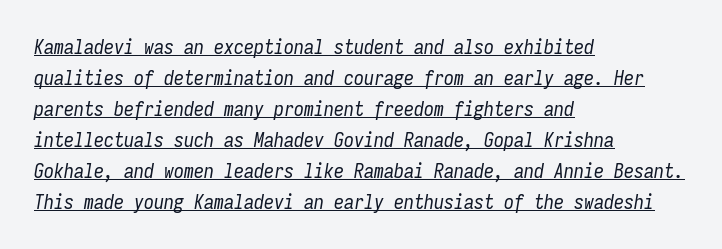
Q: Is the text bold? A: No.
Q: Is the text italic (slanted)? A: Yes, it leans right by about 9 degrees.
Q: Is the text underlined? A: Yes.
Q: How is the paragraph aligned? A: Left-aligned.
Q: Is the spacing between letters normal or unusually wide? A: Normal.
Q: Is the spacing between lines tight, normal or loose? A: Normal.
